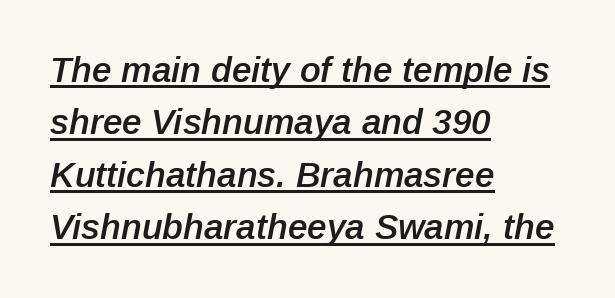
Teacher's note: observe the even left margin — that is flush-left alignment. Here the designer chose a conventional face with non-uniform glyph widths. Has an underline been added? It has. A typesetter would mark this as italic. The designer left line spacing at the default.
